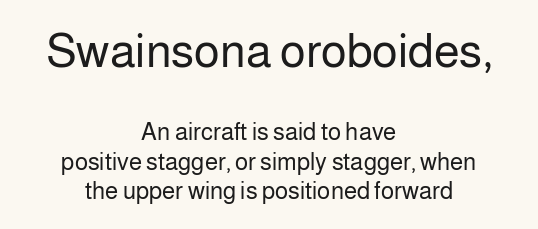
{"serif": "no", "italic": "no", "bold": "no", "weight": "regular", "width": "normal", "stroke_contrast": "low", "x_height": "medium", "monospaced": "no", "underline": "no", "align": "center", "line_spacing_ratio": 1.21, "letter_spacing": "normal", "letter_spacing_em": 0.0, "larger_block": "first", "size_ratio": 1.96, "glyph_px": 47}
